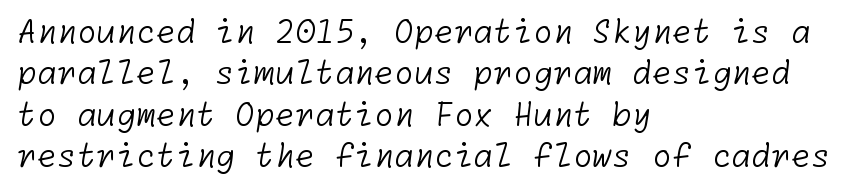
Letters rest on an invisible, unmarked baseline. In terms of letterspacing, this is plain default setting. The weight tops out at a normal text grade. The text was rendered using a sans face with plain stroke endings. Typeset ragged right — the left edge is the straight one. The space between consecutive lines is moderate.
